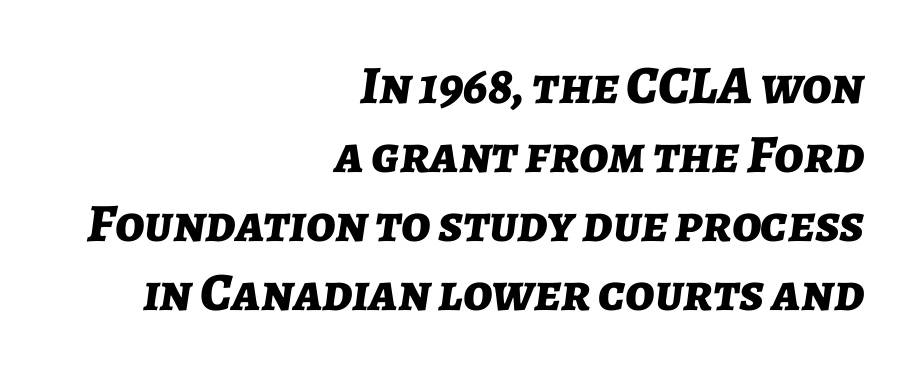
{"italic": "yes", "lean": "right", "slant_degrees": 7, "bold": "yes", "weight": "bold", "width": "normal", "stroke_contrast": "low", "x_height": "medium", "monospaced": "no", "underline": "no", "align": "right", "line_spacing": "normal", "line_spacing_ratio": 1.28, "letter_spacing": "normal", "letter_spacing_em": 0.0, "glyph_px": 54}
